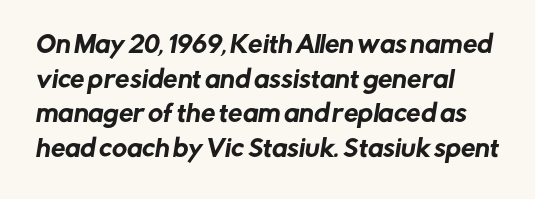
Q: Is the text underlined? A: No.
Q: How is the paragraph aligned? A: Left-aligned.
Q: Is the spacing between letters normal or unusually wide? A: Normal.
Q: Is the spacing between lines tight, normal or loose? A: Normal.
